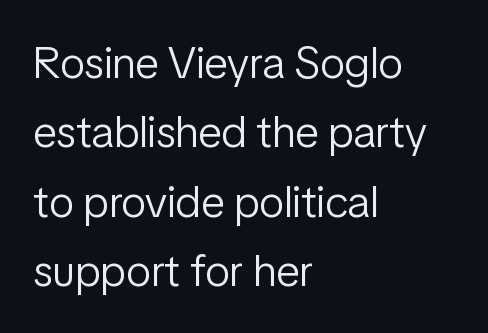
Q: Is the text bold? A: No.
Q: Is the text italic (slanted)? A: No, it is upright.
Q: Is the typeface a serif or a sans-serif typeface? A: Sans-serif.
Q: Is the text underlined? A: No.
Q: How is the paragraph aligned? A: Left-aligned.
Q: Is the spacing between letters normal or unusually wide? A: Normal.
Q: Is the spacing between lines tight, normal or loose? A: Normal.
Q: Width (condensed, normal, or wide)? A: Condensed.
Q: Stroke contrast? A: Low.
Q: x-height? A: Medium.
Q: Monospaced? A: No.
